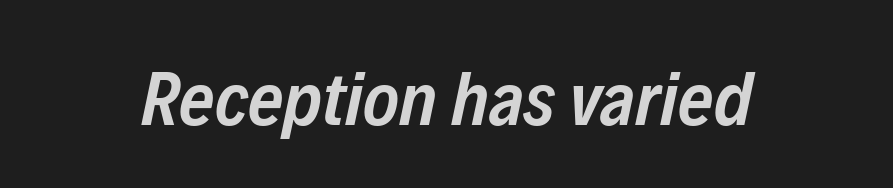
Q: Is the text bold? A: Semi-bold.
Q: Is the text italic (slanted)? A: Yes, it leans right by about 12 degrees.
Q: Is the text underlined? A: No.
Q: Is the spacing between letters normal or unusually wide? A: Normal.
Q: Width (condensed, normal, or wide)? A: Condensed.
Q: Stroke contrast? A: Low.
Q: x-height? A: Medium.
Q: Monospaced? A: No.
